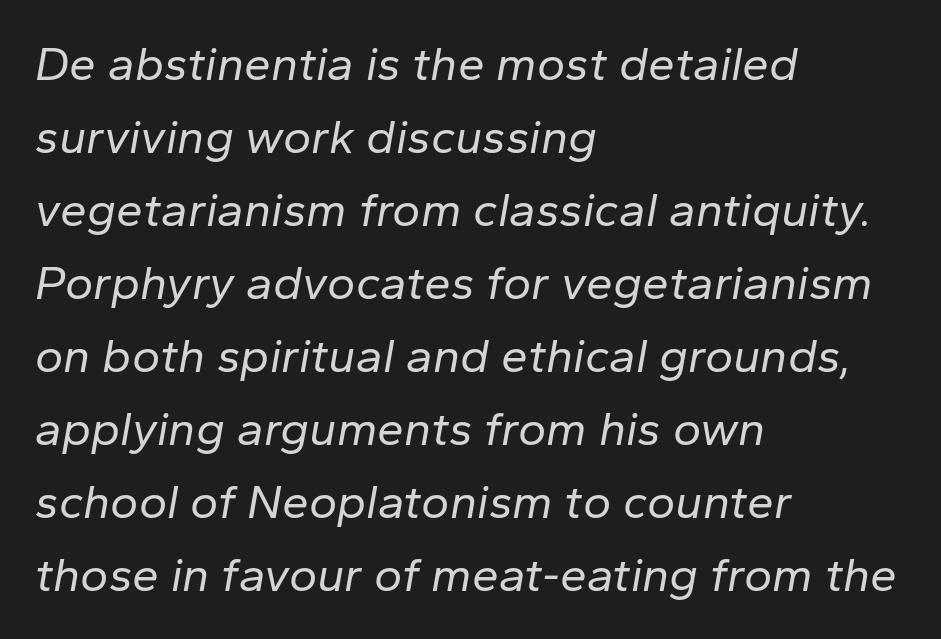
{"italic": "yes", "lean": "right", "slant_degrees": 10, "bold": "no", "weight": "regular", "width": "normal", "stroke_contrast": "low", "x_height": "medium", "monospaced": "no", "underline": "no", "align": "left", "line_spacing": "normal", "line_spacing_ratio": 1.52, "letter_spacing": "normal", "letter_spacing_em": 0.0, "glyph_px": 48}
